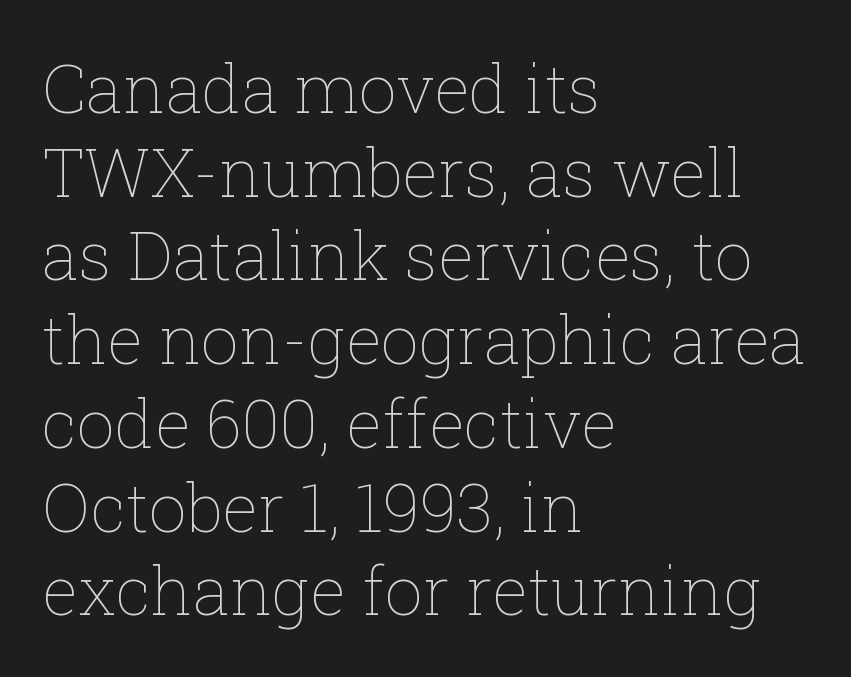
The image shows 67 px thin type, upright; set left-aligned, normal line spacing (1.25x), normal letter spacing, not underlined; low stroke contrast and a medium x-height.
